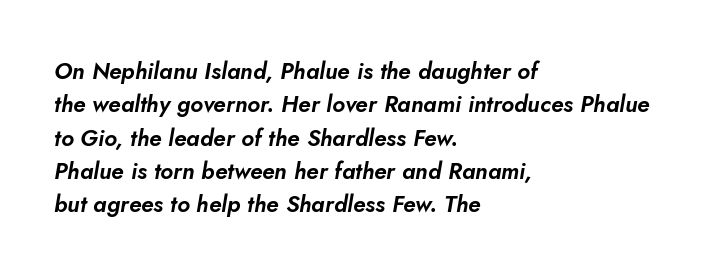
Q: Is the text italic (slanted)? A: Yes, it leans right by about 5 degrees.
Q: Is the text underlined? A: No.
Q: How is the paragraph aligned? A: Left-aligned.
Q: Is the spacing between letters normal or unusually wide? A: Normal.
Q: Is the spacing between lines tight, normal or loose? A: Normal.
